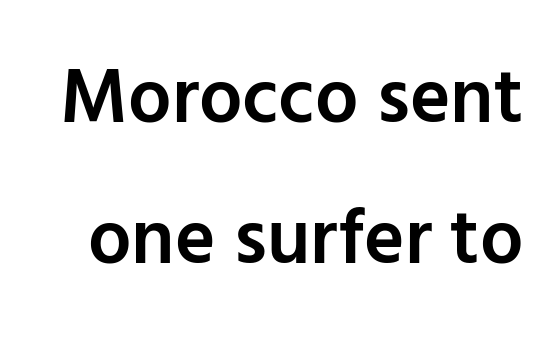
Q: Is the text bold? A: Semi-bold.
Q: Is the text italic (slanted)? A: No, it is upright.
Q: Is the typeface a serif or a sans-serif typeface? A: Sans-serif.
Q: Is the text underlined? A: No.
Q: Is the spacing between letters normal or unusually wide? A: Normal.
Q: Width (condensed, normal, or wide)? A: Normal.
Q: Stroke contrast? A: Low.
Q: x-height? A: Medium.
Q: Monospaced? A: No.
